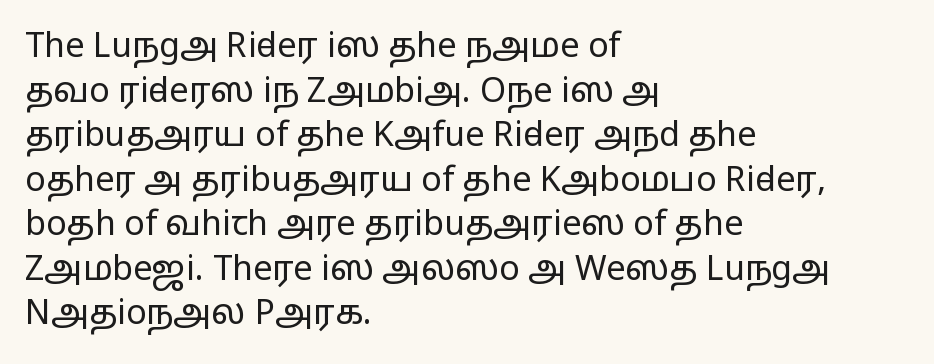
{"serif": "no", "italic": "no", "bold": "no", "weight": "regular", "width": "wide", "stroke_contrast": "low", "x_height": "medium", "monospaced": "no", "underline": "no", "align": "left", "line_spacing": "normal", "line_spacing_ratio": 1.31, "letter_spacing": "normal", "letter_spacing_em": 0.0, "glyph_px": 34}
